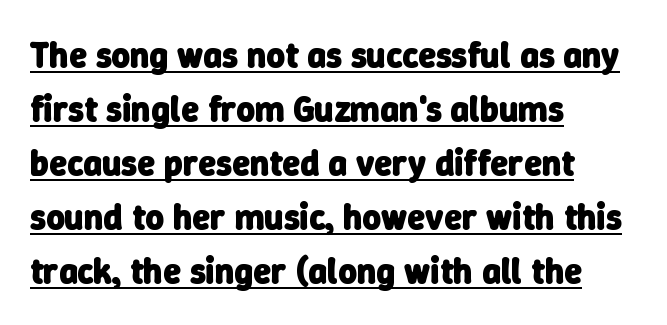
{"serif": "no", "bold": "yes", "weight": "heavy", "width": "normal", "stroke_contrast": "low", "x_height": "medium", "monospaced": "no", "underline": "yes", "align": "left", "line_spacing": "normal", "line_spacing_ratio": 1.5, "letter_spacing": "normal", "letter_spacing_em": 0.0, "glyph_px": 36}
